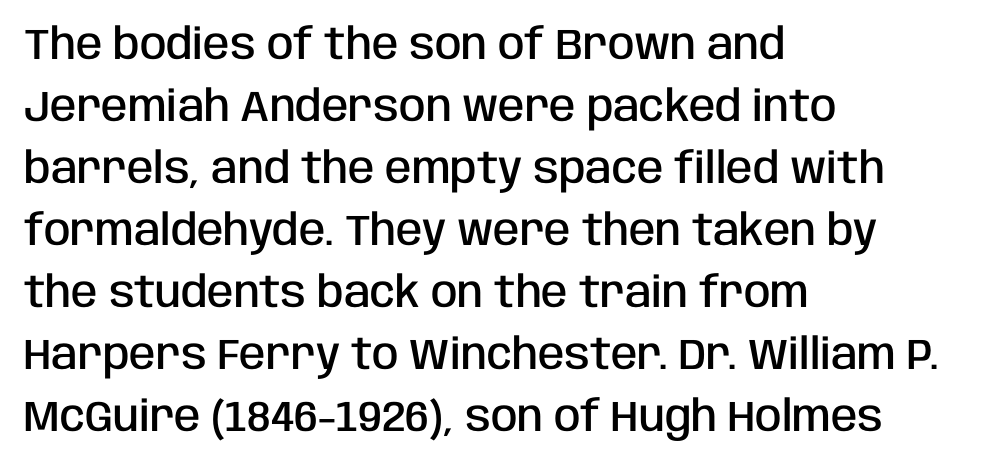
Q: Is the text bold? A: Semi-bold.
Q: Is the text italic (slanted)? A: No, it is upright.
Q: Is the typeface a serif or a sans-serif typeface? A: Sans-serif.
Q: Is the text underlined? A: No.
Q: How is the paragraph aligned? A: Left-aligned.
Q: Is the spacing between letters normal or unusually wide? A: Normal.
Q: Is the spacing between lines tight, normal or loose? A: Normal.
Q: Width (condensed, normal, or wide)? A: Condensed.
Q: Stroke contrast? A: Low.
Q: x-height? A: Large.
Q: Monospaced? A: No.
